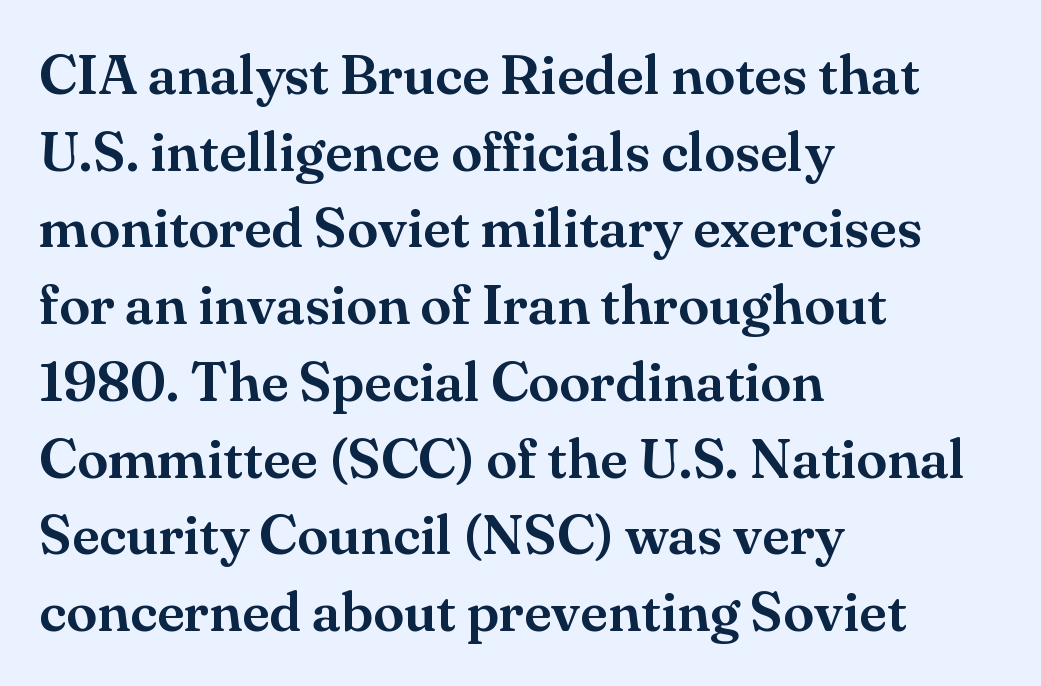
Reading down the column, the eye jumps a familiar distance to each next line. Casual observation: everything's shoved over to the left. Honestly, the letter spacing is just normal — you wouldn't notice it. These lines are rendered in a variable-pitch font. Ascenders rise straight up at ninety degrees. Unmarked baselines from the first word to the last.
